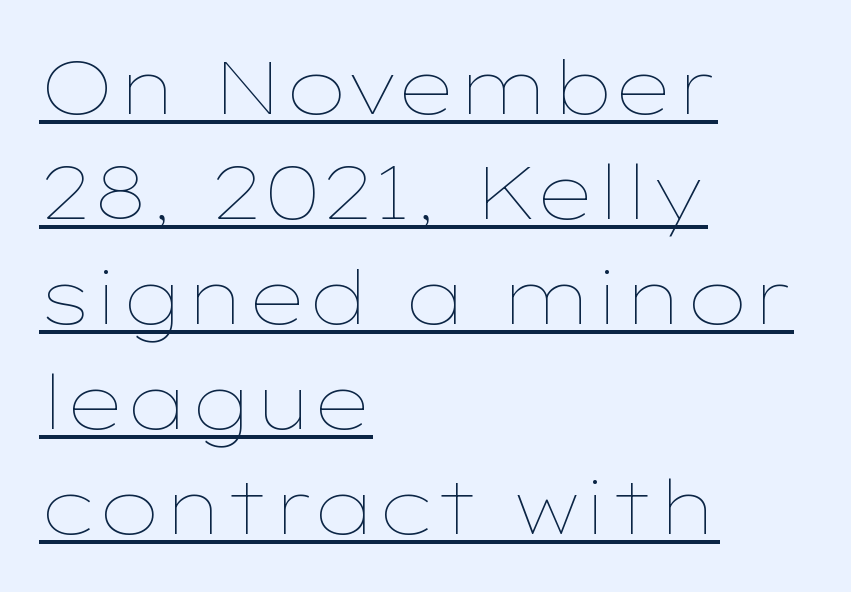
The image shows 75 px thin, wide type, upright; set left-aligned, normal line spacing (1.4x), normal letter spacing, underlined; low stroke contrast and a medium x-height.
